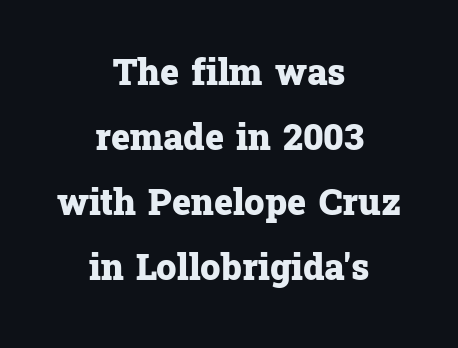
{"serif": "yes", "italic": "no", "bold": "yes", "weight": "heavy", "width": "normal", "stroke_contrast": "low", "x_height": "medium", "monospaced": "no", "underline": "no", "align": "center", "line_spacing_ratio": 1.81, "letter_spacing": "normal", "letter_spacing_em": 0.0, "glyph_px": 36}
